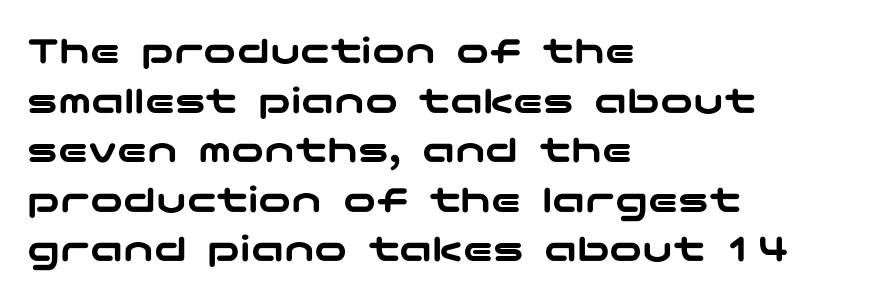
Q: Is the text italic (slanted)? A: No, it is upright.
Q: Is the typeface a serif or a sans-serif typeface? A: Sans-serif.
Q: Is the text underlined? A: No.
Q: How is the paragraph aligned? A: Left-aligned.
Q: Is the spacing between letters normal or unusually wide? A: Normal.
Q: Width (condensed, normal, or wide)? A: Wide.
Q: Stroke contrast? A: Low.
Q: x-height? A: Medium.
